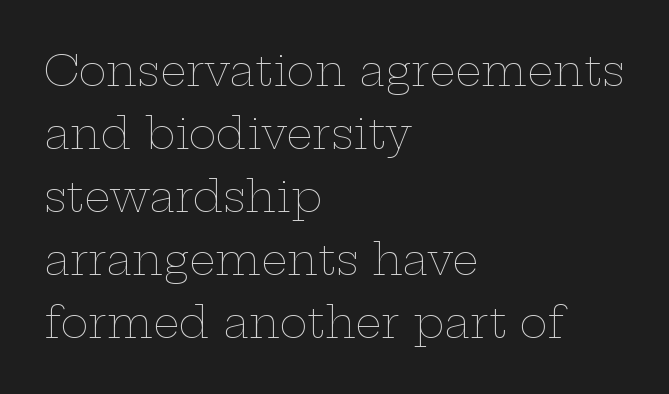
Q: Is the text bold? A: No.
Q: Is the text italic (slanted)? A: No, it is upright.
Q: Is the text underlined? A: No.
Q: How is the paragraph aligned? A: Left-aligned.
Q: Is the spacing between letters normal or unusually wide? A: Normal.
Q: Is the spacing between lines tight, normal or loose? A: Normal.
Q: Width (condensed, normal, or wide)? A: Wide.
Q: Stroke contrast? A: Low.
Q: x-height? A: Medium.
Q: Monospaced? A: No.
